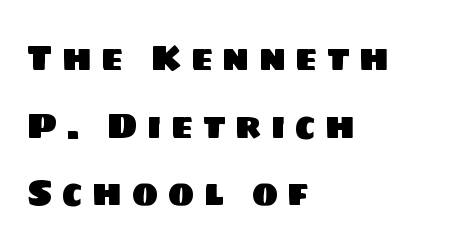
{"serif": "no", "width": "normal", "stroke_contrast": "low", "x_height": "large", "monospaced": "no", "underline": "no", "align": "left", "line_spacing_ratio": 1.88, "letter_spacing": "wide", "letter_spacing_em": 0.25, "glyph_px": 36}
